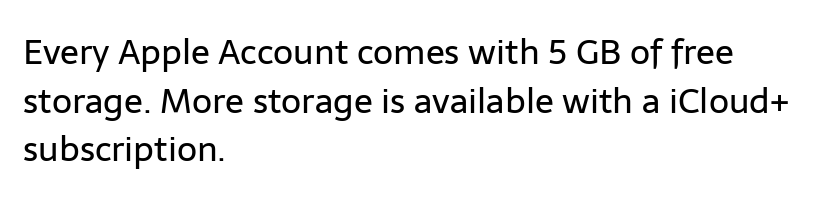
Does the lettering tilt? It doesn't — this is upright. The strokes are not fattened; the text isn't bold. Caption: multi-line text, flush left, ragged right. The rendering uses natural spacing where letterforms have individual widths.
